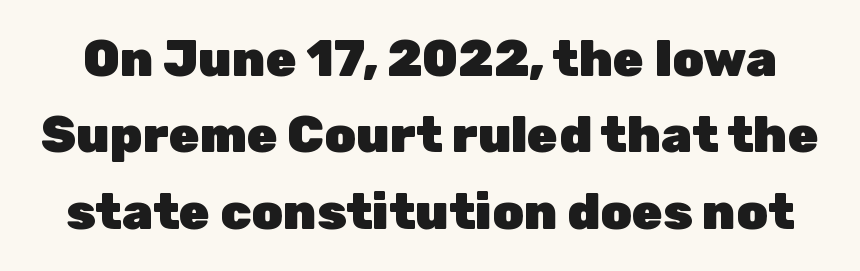
Q: Is the text bold? A: Yes.
Q: Is the text italic (slanted)? A: No, it is upright.
Q: Is the typeface a serif or a sans-serif typeface? A: Sans-serif.
Q: Is the text underlined? A: No.
Q: Is the spacing between letters normal or unusually wide? A: Normal.
Q: Is the spacing between lines tight, normal or loose? A: Normal.
Q: Width (condensed, normal, or wide)? A: Normal.
Q: Stroke contrast? A: Low.
Q: x-height? A: Medium.
Q: Monospaced? A: No.
